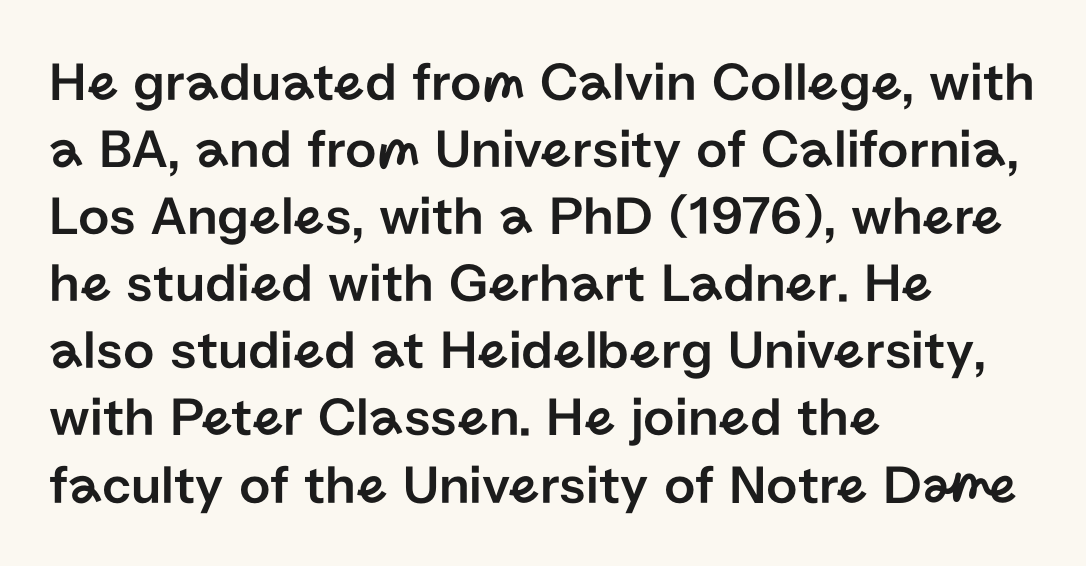
{"serif": "no", "italic": "no", "width": "normal", "stroke_contrast": "low", "x_height": "medium", "monospaced": "no", "underline": "no", "align": "left", "line_spacing_ratio": 1.22, "letter_spacing": "normal", "letter_spacing_em": 0.0, "glyph_px": 55}
